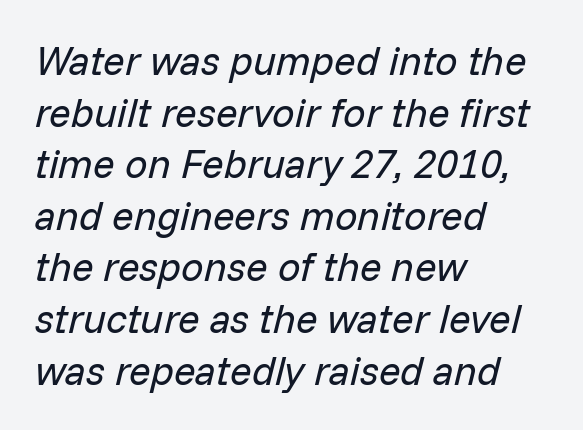
{"italic": "yes", "lean": "right", "slant_degrees": 14, "bold": "no", "weight": "regular", "width": "normal", "stroke_contrast": "low", "x_height": "medium", "monospaced": "no", "underline": "no", "align": "left", "line_spacing": "normal", "line_spacing_ratio": 1.29, "letter_spacing": "normal", "letter_spacing_em": 0.0, "glyph_px": 40}
